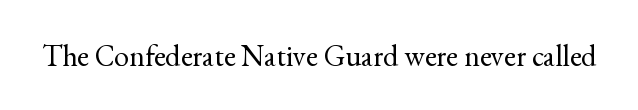
Unlike italic type, these characters show no tilt at all. A quiet, ordinary-to-light weight characterises the typeface. Serifs: yes, visible at the terminals of the letterforms. Descenders are the only things crossing below the line. What stands out about the letter spacing? Nothing — it is the standard amount.
